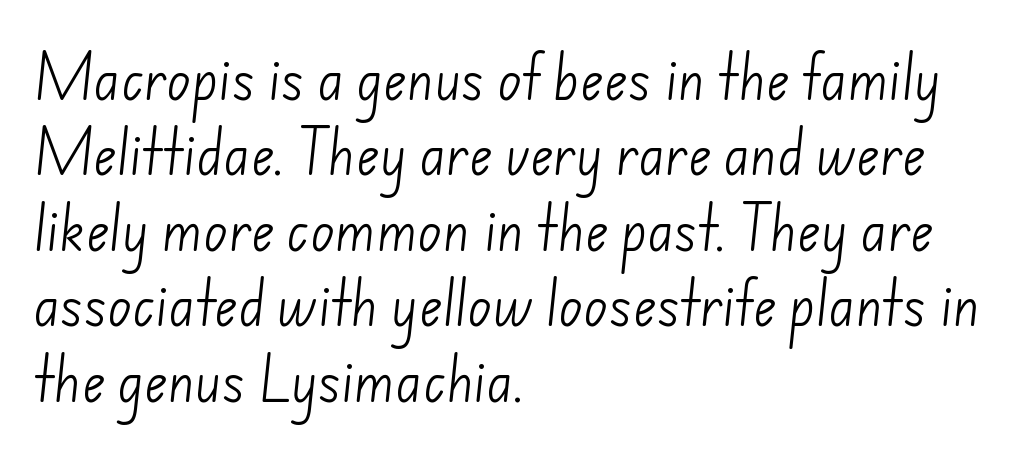
{"serif": "no", "bold": "no", "weight": "light", "width": "normal", "stroke_contrast": "low", "x_height": "small", "monospaced": "no", "underline": "no", "align": "left", "line_spacing": "normal", "line_spacing_ratio": 1.51, "letter_spacing": "normal", "letter_spacing_em": 0.0, "glyph_px": 50}
